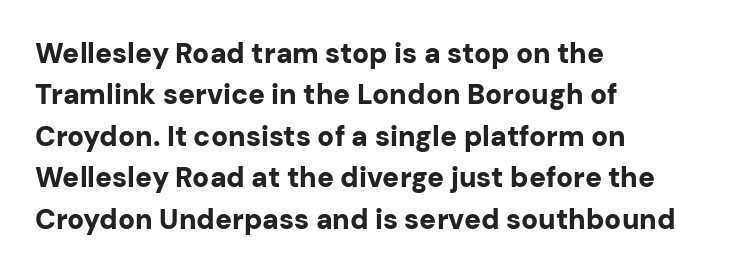
{"serif": "no", "italic": "no", "bold": "yes", "weight": "bold", "width": "normal", "stroke_contrast": "low", "x_height": "medium", "monospaced": "no", "underline": "no", "align": "left", "line_spacing": "normal", "line_spacing_ratio": 1.48, "letter_spacing": "normal", "letter_spacing_em": 0.0, "glyph_px": 28}
